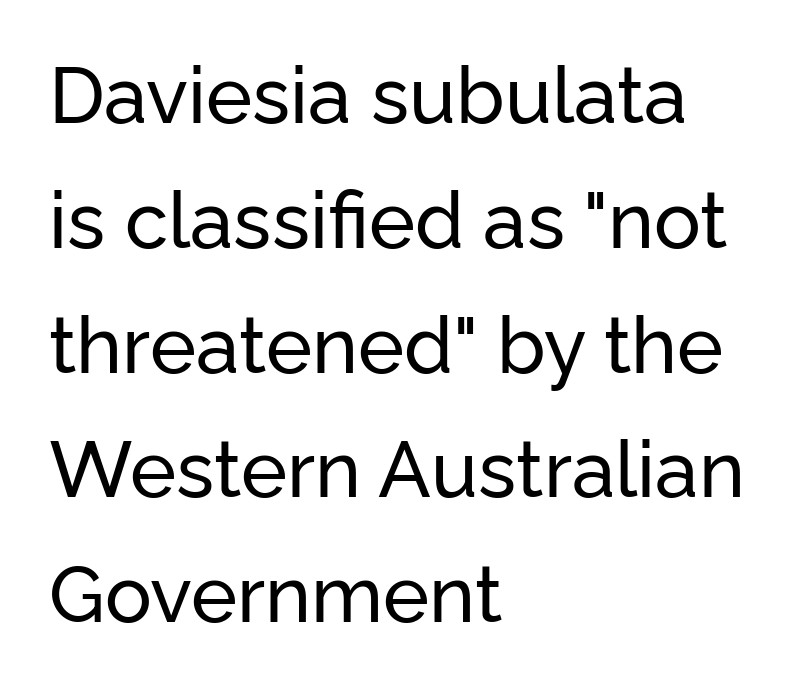
Normally led — the rows are evenly, conventionally spaced. Rendered with straight, roman letterforms. Descenders hang freely into open space. These lines are set flush left with a ragged right edge.
